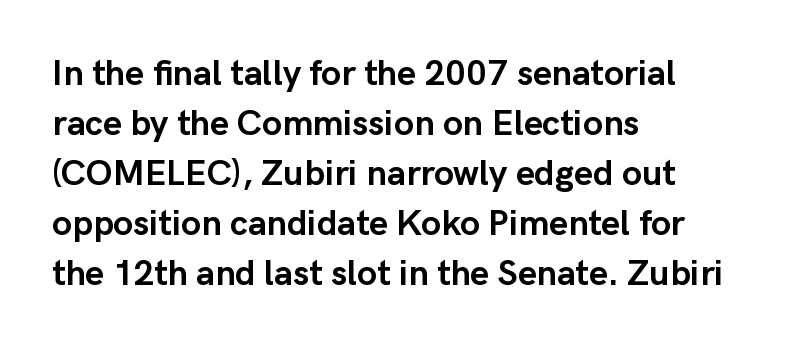
Q: Is the text bold? A: Yes.
Q: Is the text italic (slanted)? A: No, it is upright.
Q: Is the typeface a serif or a sans-serif typeface? A: Sans-serif.
Q: Is the text underlined? A: No.
Q: How is the paragraph aligned? A: Left-aligned.
Q: Is the spacing between letters normal or unusually wide? A: Normal.
Q: Is the spacing between lines tight, normal or loose? A: Normal.
Q: Width (condensed, normal, or wide)? A: Normal.
Q: Stroke contrast? A: Low.
Q: x-height? A: Medium.
Q: Monospaced? A: No.
